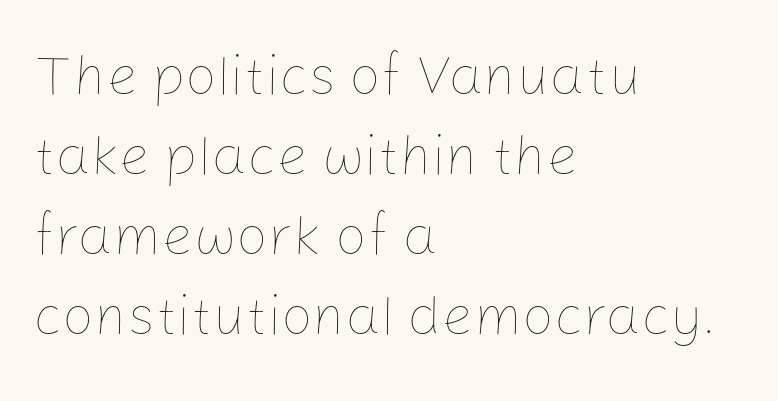
The line-height multiplier appears to be the usual default. Tracking value appears to be zero — textbook default spacing. Does the copy run flush right? No — it runs flush left. These lines are rendered in a variable-pitch font.
